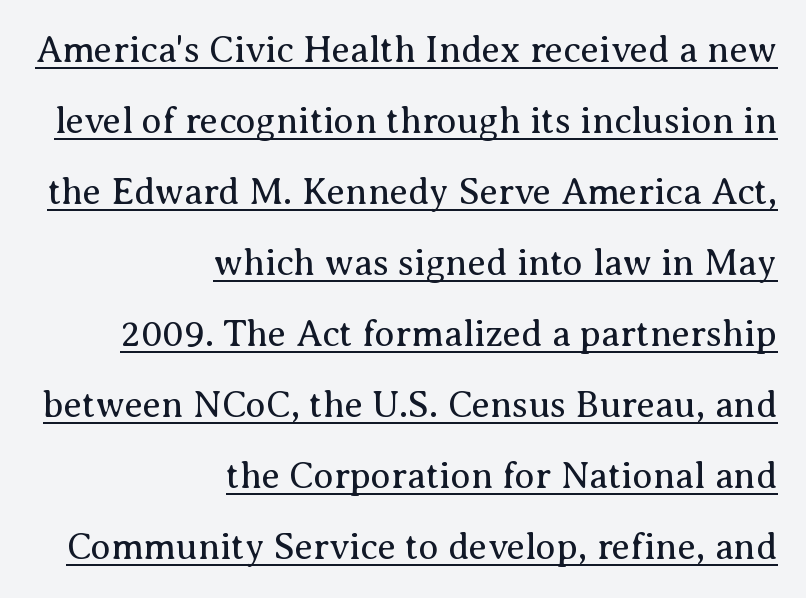
Posture: upright roman. The text block is weighted toward the right margin, trailing off unevenly leftward. Default kerning and tracking; the words read as compact shapes. The font family rendered here belongs to the serif group. Leading is clearly above the norm, producing a sparse column. Underline: present.
